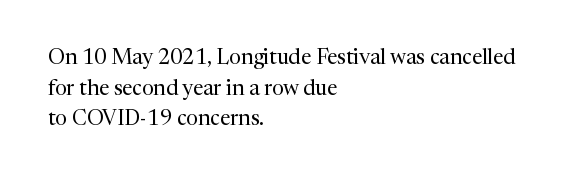
Q: Is the text bold? A: No.
Q: Is the text italic (slanted)? A: No, it is upright.
Q: Is the text underlined? A: No.
Q: How is the paragraph aligned? A: Left-aligned.
Q: Is the spacing between letters normal or unusually wide? A: Normal.
Q: Is the spacing between lines tight, normal or loose? A: Normal.
